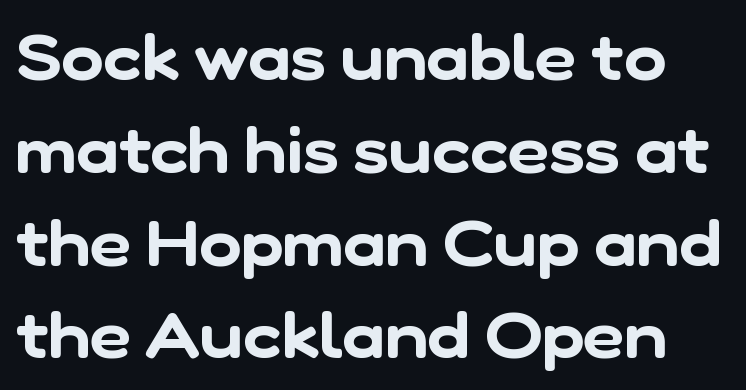
The image shows 64 px sans-serif type; set normal line spacing (1.45x), normal letter spacing, not underlined; low stroke contrast and a medium x-height.
